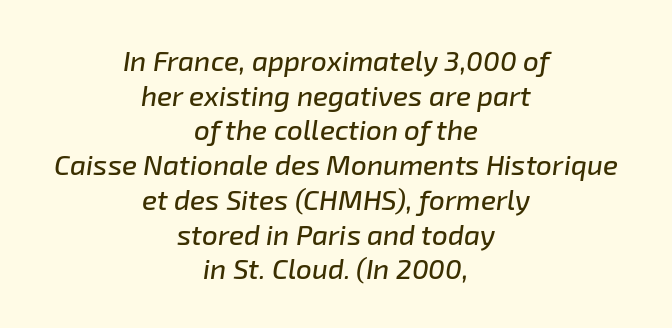
The image shows 28 px text type, italic (leaning right); set centered, line spacing 1.24x, normal letter spacing, not underlined; low stroke contrast and a medium x-height.
